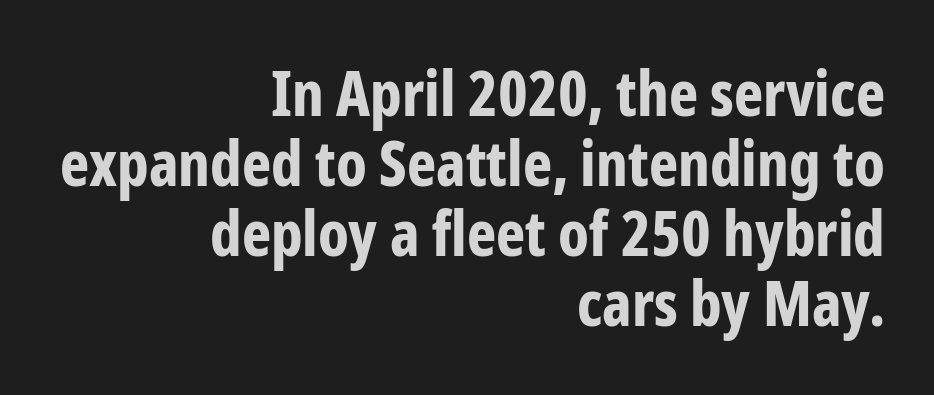
Font category for this specimen: sans-serif. In terms of letterspacing, this is plain default setting. Stroke thickness is high; the sample reads as a true bold. Vertically, the passage feels compressed, each row crowding the next. Has an underline been added? It has not. Upright lettering throughout.
